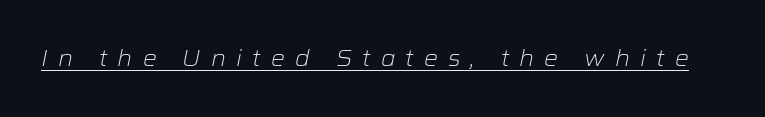
Honestly, the letter spacing is so wide it's the main thing you notice. This is underlined copy, the kind a proofreader might mark for attention. The face looks like a standard text weight, possibly lighter. The whole block is typeset with a tilt.
